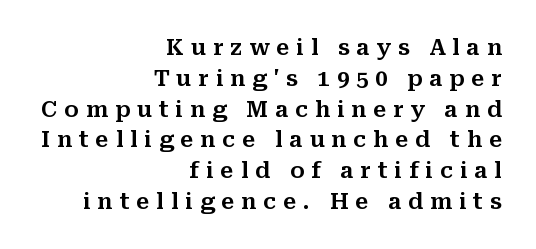
{"italic": "no", "underline": "no", "align": "right", "line_spacing": "normal", "line_spacing_ratio": 1.4, "letter_spacing": "wide", "letter_spacing_em": 0.31, "glyph_px": 22}
